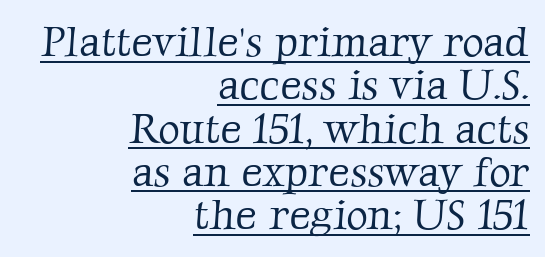
Q: Is the text bold? A: No.
Q: Is the typeface a serif or a sans-serif typeface? A: Serif.
Q: Is the text underlined? A: Yes.
Q: How is the paragraph aligned? A: Right-aligned.
Q: Is the spacing between letters normal or unusually wide? A: Normal.
Q: Is the spacing between lines tight, normal or loose? A: Tight.
Q: Width (condensed, normal, or wide)? A: Normal.
Q: Stroke contrast? A: Low.
Q: x-height? A: Medium.
Q: Monospaced? A: No.
